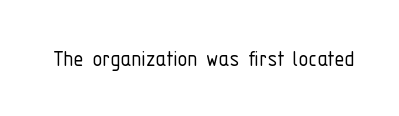
The image shows 25 px text type, upright; set normal letter spacing, not underlined.
